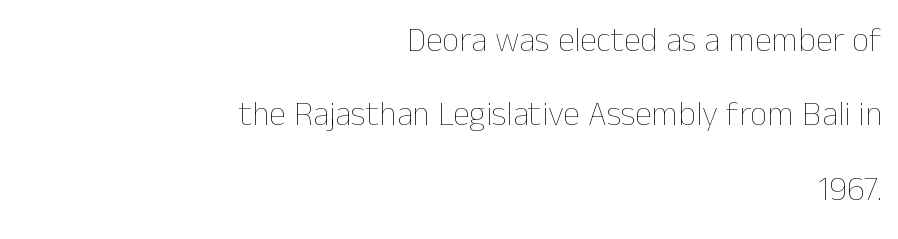
The image shows 34 px thin type, upright; set right-aligned, loose line spacing (2.19x), normal letter spacing, not underlined; low stroke contrast and a medium x-height.
